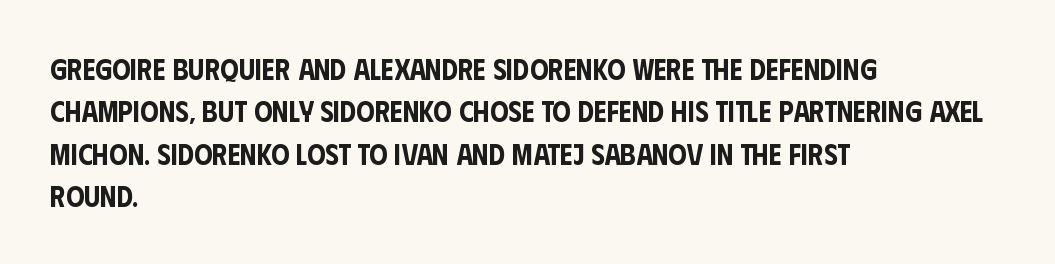
{"serif": "no", "italic": "no", "width": "condensed", "stroke_contrast": "low", "x_height": "large", "monospaced": "no", "underline": "no", "align": "left", "line_spacing": "normal", "line_spacing_ratio": 1.46, "letter_spacing": "normal", "letter_spacing_em": 0.0, "glyph_px": 29}
